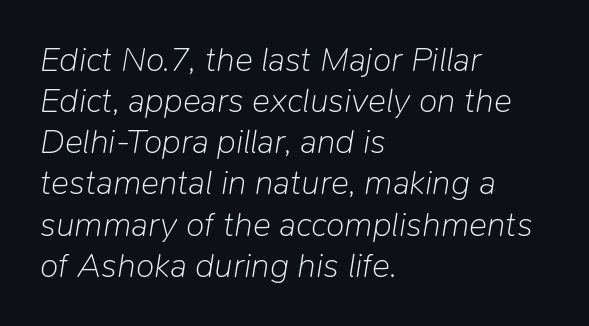
The strokes are not fattened; the text isn't bold. Slant detected: the letters are inclined. Line beginnings align vertically; line endings do not. Each letter keeps its own natural width here, so spacing adapts to shape. This rendering leaves character spacing at its baseline value.
